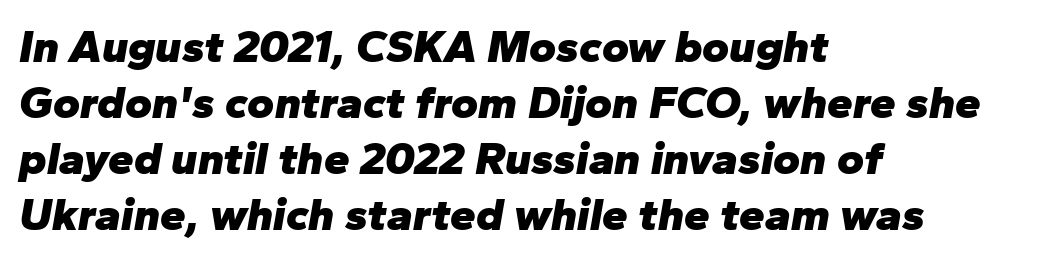
The image shows 46 px heavy type, italic (leaning right); set left-aligned, line spacing 1.22x, normal letter spacing, not underlined; low stroke contrast and a medium x-height.
